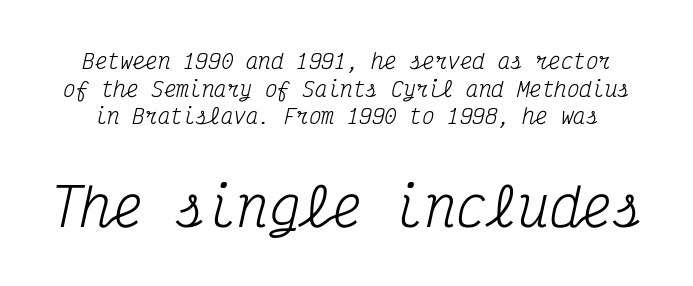
Q: Is the text bold? A: No.
Q: Is the text italic (slanted)? A: Yes, it leans right by about 12 degrees.
Q: Is the typeface a serif or a sans-serif typeface? A: Serif.
Q: Is the text underlined? A: No.
Q: Is the spacing between letters normal or unusually wide? A: Normal.
Q: Is the spacing between lines tight, normal or loose? A: Normal.
Q: Which block of text is set in a larger size, the first (top) or the second (bottom)? A: The second (bottom) one.
Q: Width (condensed, normal, or wide)? A: Condensed.
Q: Stroke contrast? A: Medium.
Q: x-height? A: Medium.
Q: Monospaced? A: Yes.
